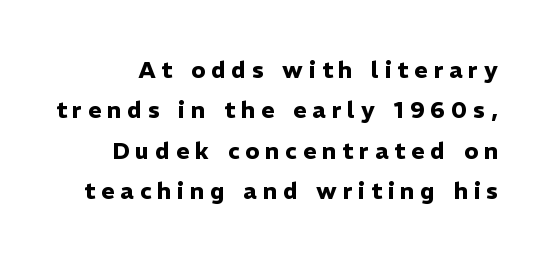
Letter spacing: wide. How heavy is the stroke? Heavy — this is a bold. You can tell it's not italic because the verticals are truly vertical. Descender tails drop into unmarked territory.
